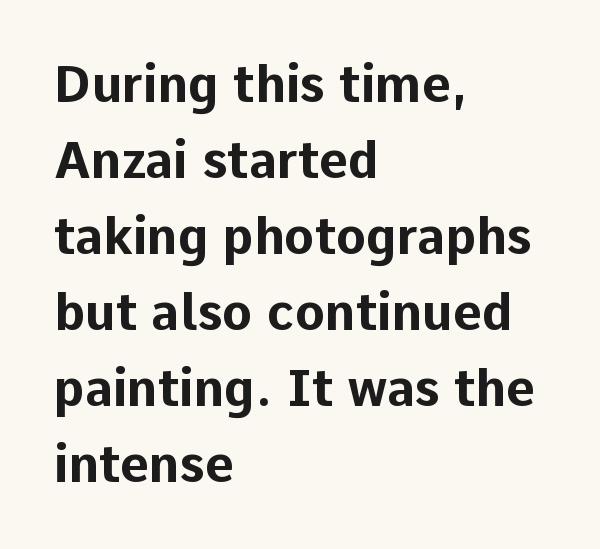
{"serif": "no", "italic": "no", "bold": "yes", "weight": "bold", "width": "normal", "stroke_contrast": "low", "x_height": "medium", "monospaced": "no", "underline": "no", "align": "left", "line_spacing": "normal", "line_spacing_ratio": 1.52, "letter_spacing": "normal", "letter_spacing_em": 0.0, "glyph_px": 50}
